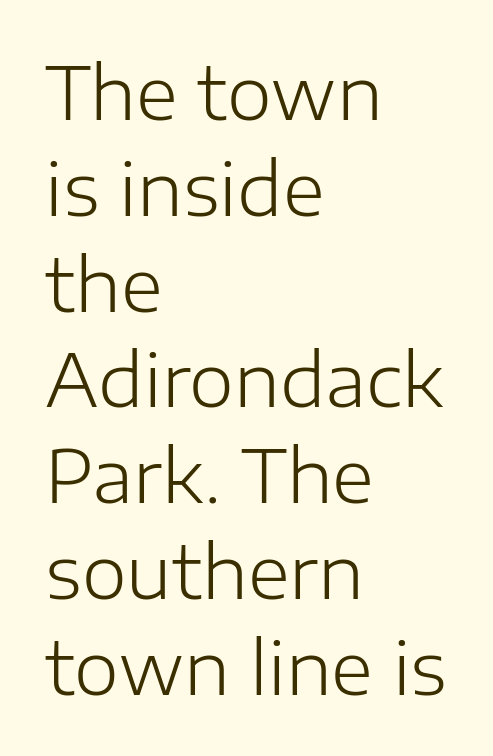
{"serif": "no", "italic": "no", "bold": "no", "weight": "light", "width": "normal", "stroke_contrast": "low", "x_height": "medium", "monospaced": "no", "underline": "no", "align": "left", "line_spacing": "normal", "line_spacing_ratio": 1.33, "letter_spacing": "normal", "letter_spacing_em": 0.0, "glyph_px": 72}
